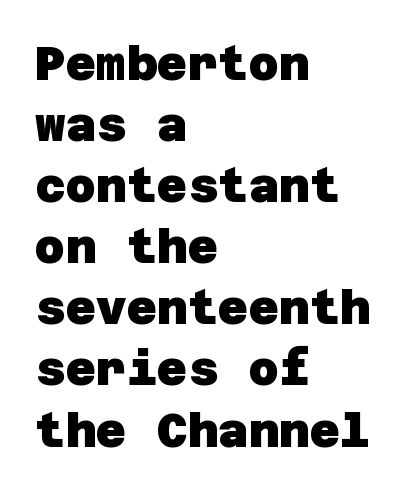
{"serif": "no", "bold": "yes", "weight": "heavy", "width": "normal", "stroke_contrast": "low", "x_height": "large", "underline": "no", "align": "left", "line_spacing": "normal", "line_spacing_ratio": 1.3, "letter_spacing": "normal", "letter_spacing_em": 0.0, "glyph_px": 47}
